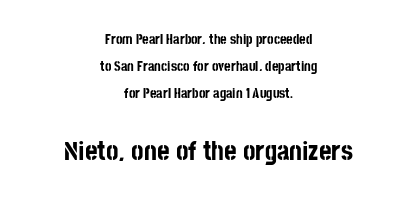
{"italic": "no", "bold": "yes", "underline": "no", "align": "center", "line_spacing": "loose", "line_spacing_ratio": 1.93, "letter_spacing": "normal", "letter_spacing_em": 0.0, "larger_block": "second", "size_ratio": 1.93, "glyph_px": 27}
